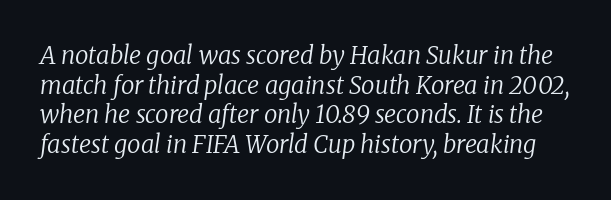
Q: Is the text bold? A: No.
Q: Is the text italic (slanted)? A: Yes, it leans right by about 8 degrees.
Q: Is the text underlined? A: No.
Q: Is the spacing between letters normal or unusually wide? A: Normal.
